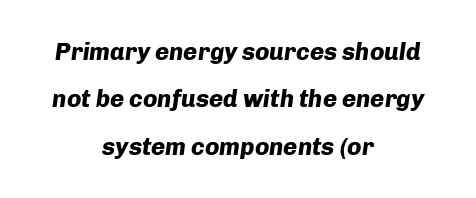
{"italic": "yes", "lean": "right", "slant_degrees": 8, "bold": "yes", "underline": "no", "align": "center", "line_spacing": "loose", "line_spacing_ratio": 1.97, "letter_spacing": "normal", "letter_spacing_em": 0.0, "glyph_px": 24}
